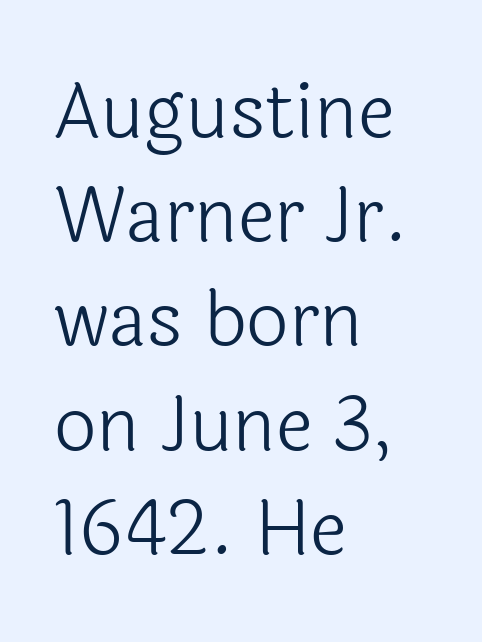
The image shows 75 px light sans-serif type, upright; set left-aligned, normal line spacing (1.39x), normal letter spacing, not underlined; a medium x-height.
